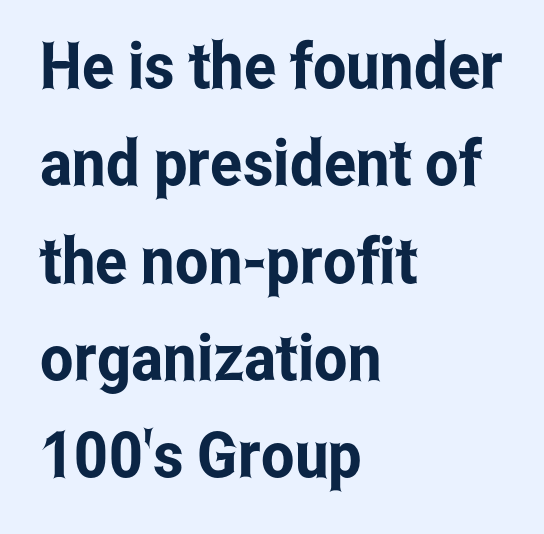
The image shows 64 px condensed sans-serif type, upright; set left-aligned, normal line spacing (1.52x), normal letter spacing, not underlined; low stroke contrast and a medium x-height.
